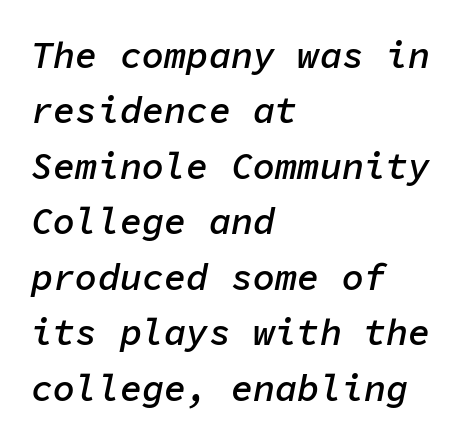
The image shows 37 px semibold type, italic (leaning right), monospaced; set left-aligned, normal line spacing (1.5x), normal letter spacing, not underlined; low stroke contrast and a medium x-height.
